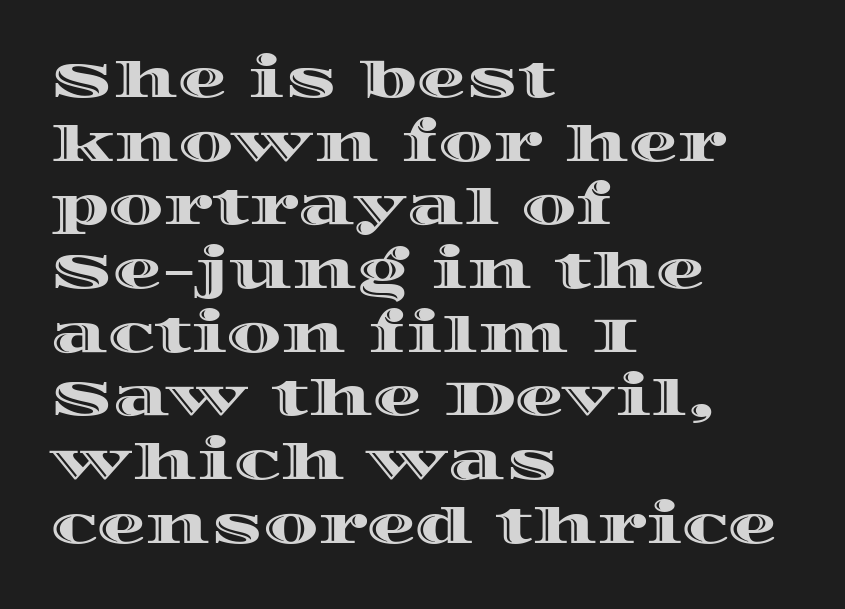
Q: Is the text italic (slanted)? A: No, it is upright.
Q: Is the text underlined? A: No.
Q: How is the paragraph aligned? A: Left-aligned.
Q: Is the spacing between letters normal or unusually wide? A: Normal.
Q: Is the spacing between lines tight, normal or loose? A: Normal.
Q: Width (condensed, normal, or wide)? A: Wide.
Q: x-height? A: Large.
Q: Monospaced? A: No.
